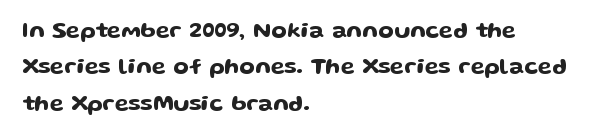
Q: Is the text italic (slanted)? A: No, it is upright.
Q: Is the text underlined? A: No.
Q: How is the paragraph aligned? A: Left-aligned.
Q: Is the spacing between letters normal or unusually wide? A: Normal.
Q: Is the spacing between lines tight, normal or loose? A: Normal.
